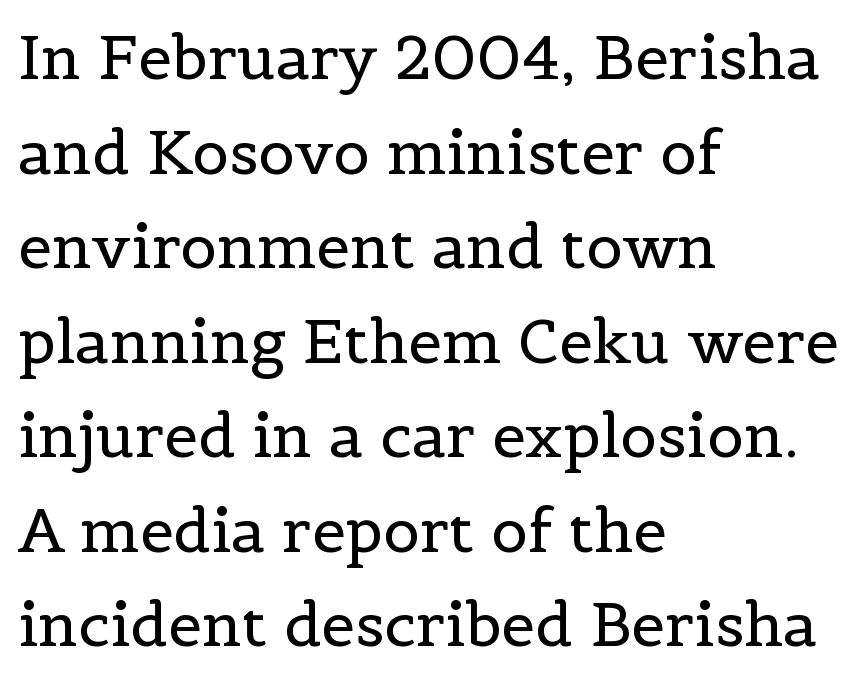
Check under the words: just untouched page. To sum up the face: it has serifs. Rendered with straight, roman letterforms. Letters have the restrained weight of plain body copy at most.
